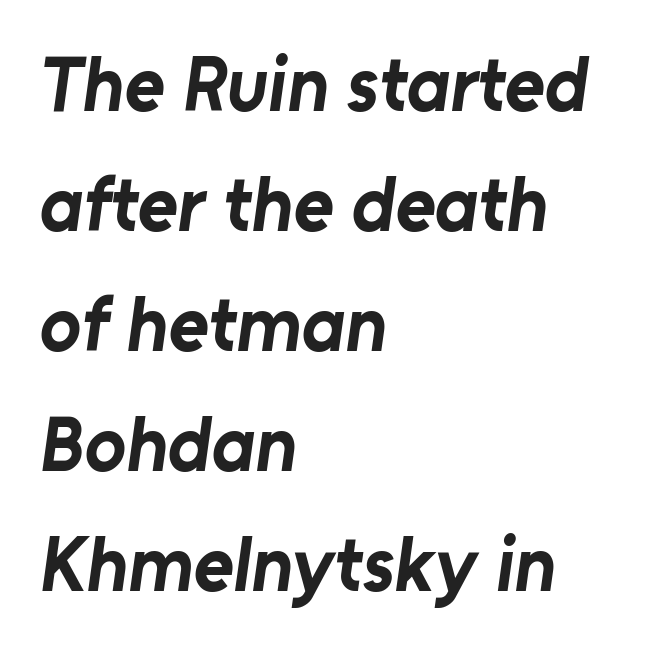
The text was rendered using a sans face with plain stroke endings. Strong, thick strokes mark this as bold type. The area under the type is left untouched. Leftover space on each line is placed entirely after the last word.
